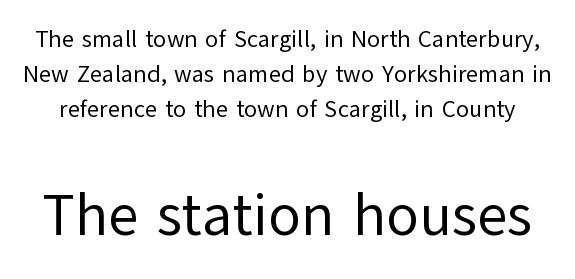
Q: Is the text bold? A: No.
Q: Is the text italic (slanted)? A: No, it is upright.
Q: Is the typeface a serif or a sans-serif typeface? A: Sans-serif.
Q: Is the text underlined? A: No.
Q: Is the spacing between letters normal or unusually wide? A: Normal.
Q: Is the spacing between lines tight, normal or loose? A: Normal.
Q: Which block of text is set in a larger size, the first (top) or the second (bottom)? A: The second (bottom) one.
Q: Width (condensed, normal, or wide)? A: Normal.
Q: Stroke contrast? A: Low.
Q: x-height? A: Medium.
Q: Monospaced? A: No.
